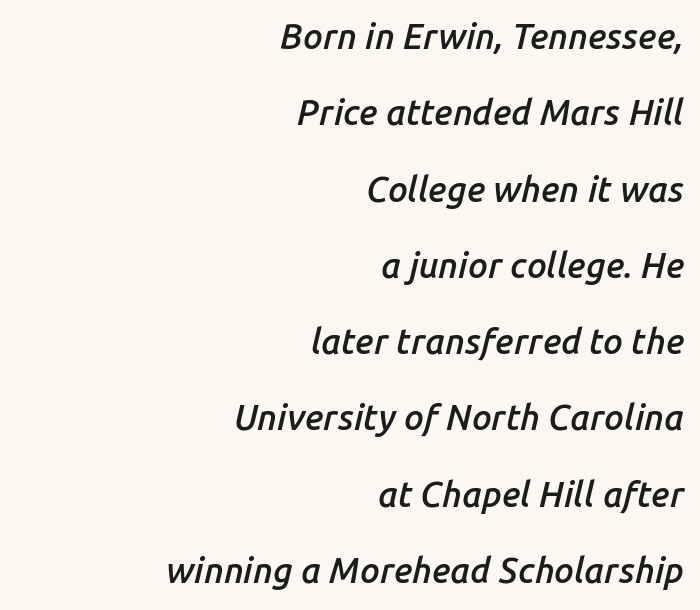
Q: Is the text bold? A: Semi-bold.
Q: Is the text italic (slanted)? A: Yes, it leans right by about 14 degrees.
Q: Is the text underlined? A: No.
Q: How is the paragraph aligned? A: Right-aligned.
Q: Is the spacing between letters normal or unusually wide? A: Normal.
Q: Is the spacing between lines tight, normal or loose? A: Loose.
Q: Width (condensed, normal, or wide)? A: Normal.
Q: Stroke contrast? A: Low.
Q: x-height? A: Medium.
Q: Monospaced? A: No.
